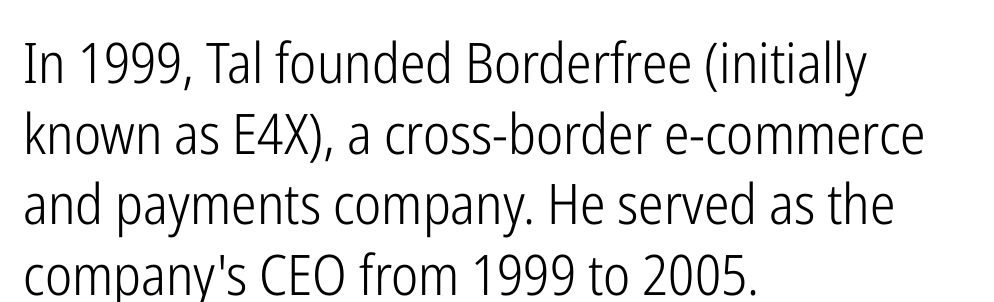
The image shows 56 px light, condensed sans-serif type, upright; set left-aligned, normal line spacing (1.26x), normal letter spacing, not underlined; low stroke contrast and a medium x-height.
